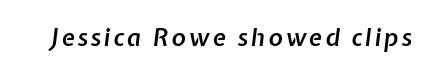
Lines of text with bare space underneath. Compared with an ordinary text face, these strokes are moderately heavier — a semibold. The font's italic variant was chosen for this text.
